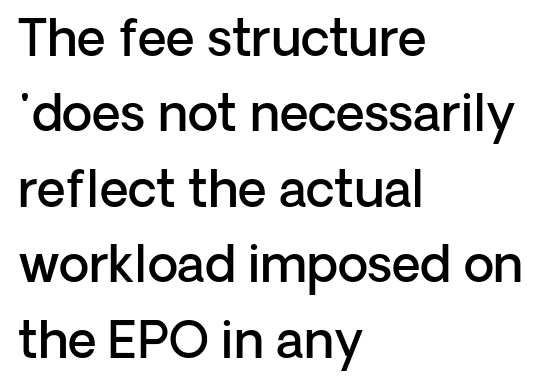
{"serif": "no", "italic": "no", "bold": "semi", "weight": "semibold", "width": "normal", "stroke_contrast": "low", "x_height": "medium", "monospaced": "no", "underline": "no", "align": "left", "line_spacing": "normal", "line_spacing_ratio": 1.51, "letter_spacing": "normal", "letter_spacing_em": 0.0, "glyph_px": 50}
